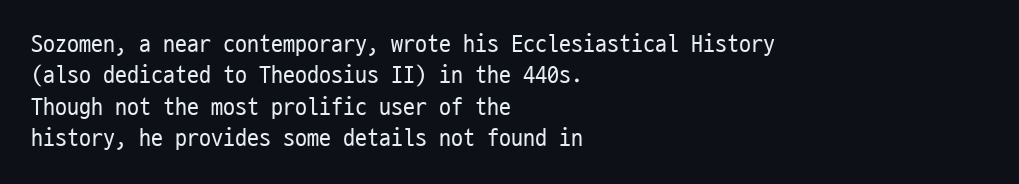
{"italic": "no", "bold": "no", "underline": "no", "align": "left", "line_spacing": "normal", "line_spacing_ratio": 1.31, "letter_spacing": "normal", "letter_spacing_em": 0.0, "glyph_px": 24}
